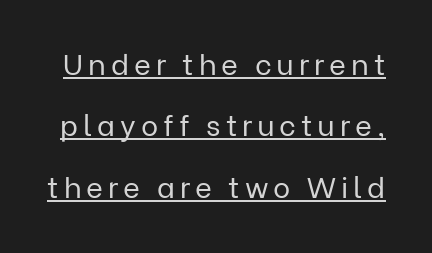
The image shows 29 px regular-weight sans-serif type, upright; set loose line spacing (2.12x), underlined; low stroke contrast and a medium x-height.
